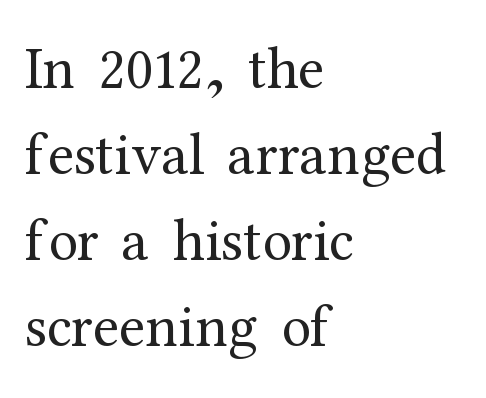
Q: Is the text bold? A: No.
Q: Is the text italic (slanted)? A: No, it is upright.
Q: Is the typeface a serif or a sans-serif typeface? A: Serif.
Q: Is the text underlined? A: No.
Q: How is the paragraph aligned? A: Left-aligned.
Q: Is the spacing between letters normal or unusually wide? A: Normal.
Q: Is the spacing between lines tight, normal or loose? A: Normal.
Q: Width (condensed, normal, or wide)? A: Normal.
Q: Stroke contrast? A: Medium.
Q: x-height? A: Medium.
Q: Monospaced? A: No.
